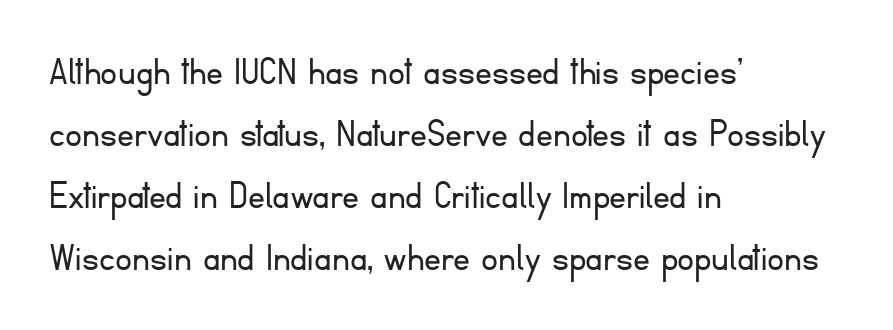
{"serif": "no", "italic": "no", "bold": "no", "weight": "light", "width": "normal", "stroke_contrast": "low", "x_height": "small", "monospaced": "no", "underline": "no", "align": "left", "line_spacing": "normal", "line_spacing_ratio": 1.48, "letter_spacing": "normal", "letter_spacing_em": 0.0, "glyph_px": 42}
